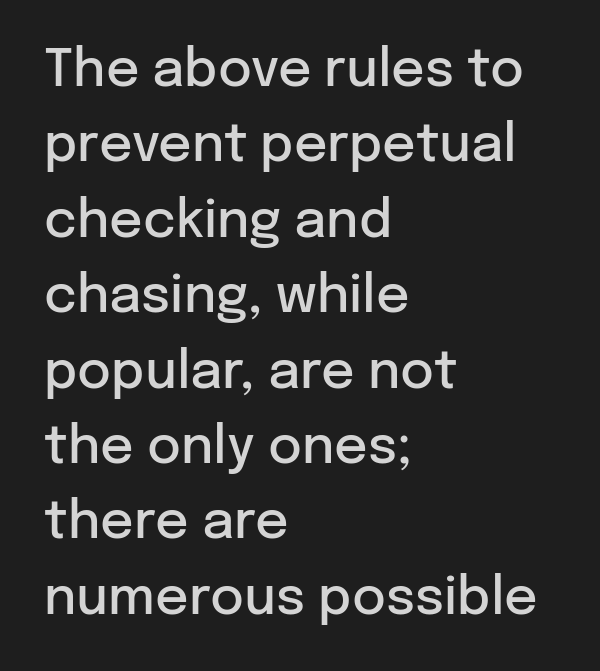
The image shows 52 px semibold sans-serif type, upright; set left-aligned, normal line spacing (1.45x), normal letter spacing, not underlined; low stroke contrast and a medium x-height.
